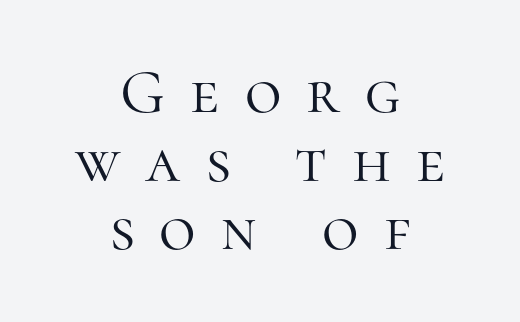
The image shows 63 px light serif type, upright; set centered, tight line spacing (1.09x), unusually wide letter spacing (+0.4 em), not underlined; high stroke contrast and a medium x-height.
